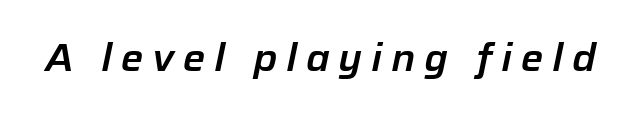
The image shows 38 px text type, italic (leaning right); set unusually wide letter spacing (+0.23 em), not underlined; low stroke contrast and a medium x-height.
